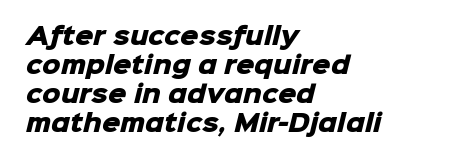
Q: Is the text bold? A: Yes.
Q: Is the text underlined? A: No.
Q: How is the paragraph aligned? A: Left-aligned.
Q: Is the spacing between letters normal or unusually wide? A: Normal.
Q: Is the spacing between lines tight, normal or loose? A: Normal.
